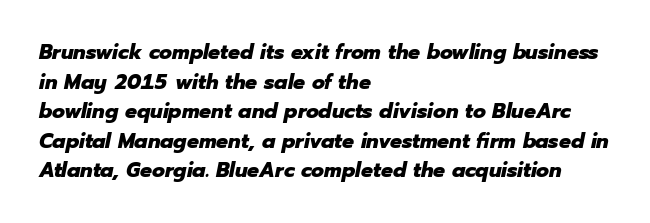
Lines of text with bare space underneath. Typesetter's note: full bold, strokes at maximum text heaviness. Regarding leading, the lines here are spaced in the standard way. Here the glyphs are tracked normally, forming tight word shapes. Italic: yes, the glyphs are oblique.
